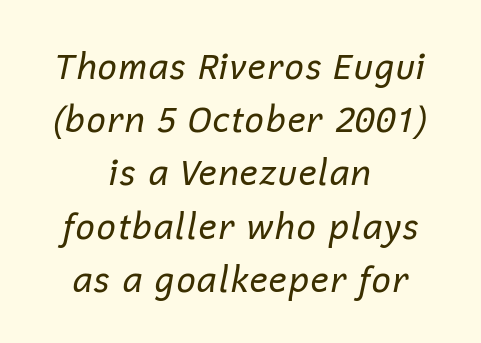
The image shows 35 px regular-weight type, italic (leaning right); set centered, normal line spacing (1.52x), normal letter spacing, not underlined; low stroke contrast and a medium x-height.
